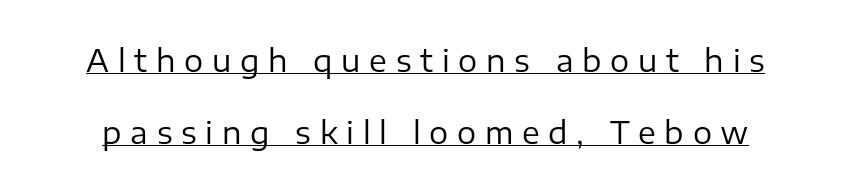
Q: Is the text bold? A: No.
Q: Is the text italic (slanted)? A: No, it is upright.
Q: Is the typeface a serif or a sans-serif typeface? A: Sans-serif.
Q: Is the text underlined? A: Yes.
Q: Is the spacing between letters normal or unusually wide? A: Unusually wide.
Q: Is the spacing between lines tight, normal or loose? A: Loose.
Q: Width (condensed, normal, or wide)? A: Normal.
Q: Stroke contrast? A: Low.
Q: x-height? A: Medium.
Q: Monospaced? A: No.
